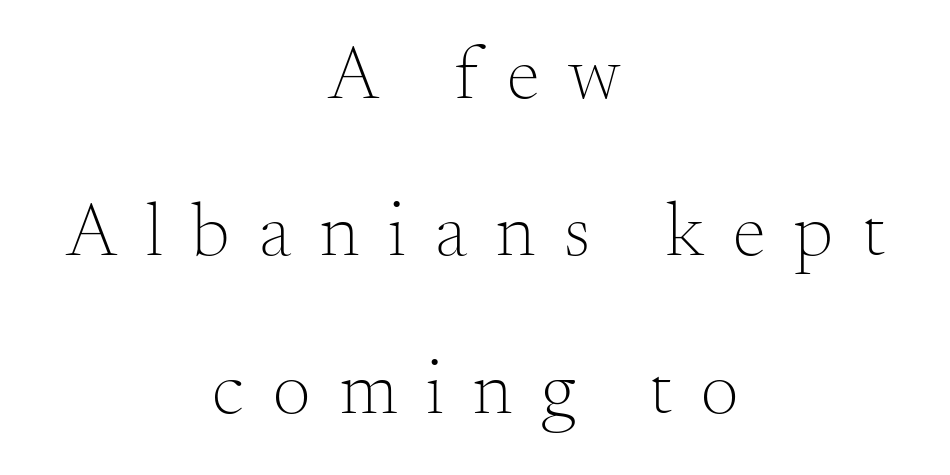
Q: Is the text bold? A: No.
Q: Is the text italic (slanted)? A: No, it is upright.
Q: Is the typeface a serif or a sans-serif typeface? A: Serif.
Q: Is the text underlined? A: No.
Q: How is the paragraph aligned? A: Centered.
Q: Is the spacing between letters normal or unusually wide? A: Unusually wide.
Q: Is the spacing between lines tight, normal or loose? A: Loose.
Q: Width (condensed, normal, or wide)? A: Normal.
Q: Stroke contrast? A: Medium.
Q: x-height? A: Small.
Q: Monospaced? A: No.
